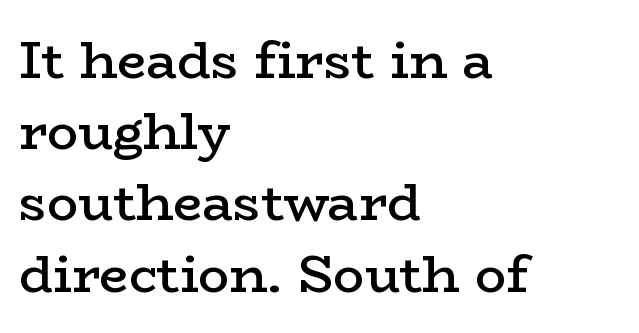
A clean baseline with only descenders dipping below it. If you measured baseline to baseline, you'd find a middling distance. The horizontal fit of the characters is conventional and even. Do the characters align in a grid? No, the font is proportional. What kind of face is this? One with serifs.
